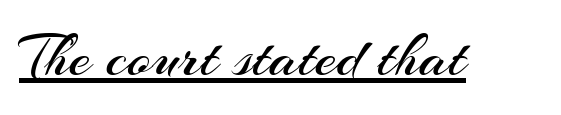
This sample has the flowing, uneven cadence of proportional lettering. Spacing between characters is what you'd get straight out of the box. Quick note: underline on. Look at the bottom of the vertical strokes: they stop flat, with no serifs.
